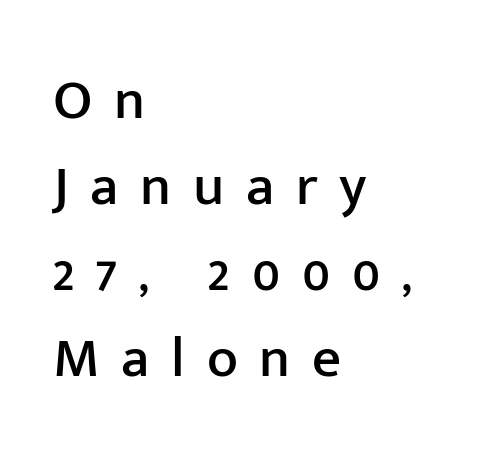
{"serif": "no", "italic": "no", "width": "normal", "stroke_contrast": "low", "x_height": "medium", "monospaced": "no", "underline": "no", "align": "left", "line_spacing": "normal", "line_spacing_ratio": 1.51, "letter_spacing": "wide", "letter_spacing_em": 0.38, "glyph_px": 57}
